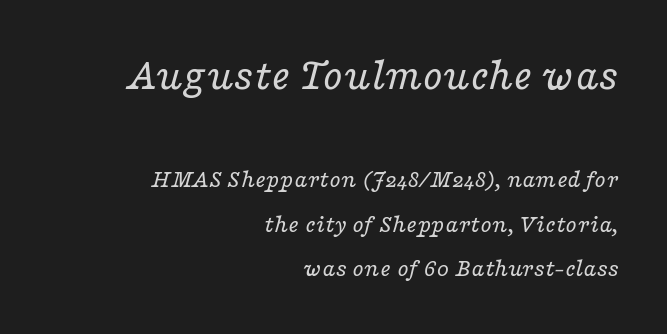
The image shows 46 px regular-weight, wide serif type, italic (leaning right); set right-aligned, line spacing 1.71x, normal letter spacing, not underlined; the first (top) block is 1.77x larger; low stroke contrast and a medium x-height.
